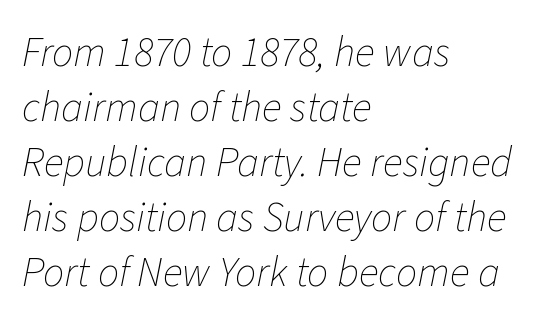
Q: Is the text bold? A: No.
Q: Is the text italic (slanted)? A: Yes, it leans right by about 11 degrees.
Q: Is the text underlined? A: No.
Q: How is the paragraph aligned? A: Left-aligned.
Q: Is the spacing between letters normal or unusually wide? A: Normal.
Q: Is the spacing between lines tight, normal or loose? A: Normal.
Q: Width (condensed, normal, or wide)? A: Normal.
Q: Stroke contrast? A: Low.
Q: x-height? A: Medium.
Q: Monospaced? A: No.
